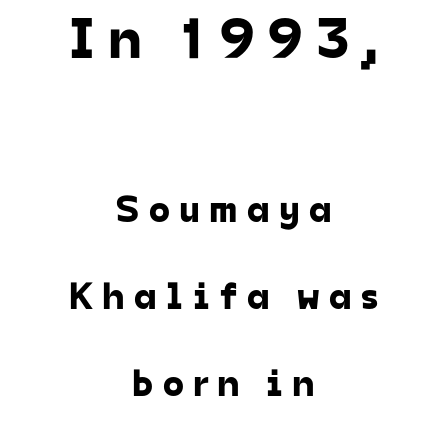
Stroke terminals: plain, sans-serif. The paragraph shown floats in the horizontal middle. Beneath every word, the page is bare. Substantial extra tracking has been applied to these lines.
